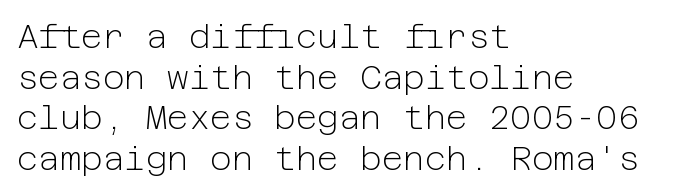
The typesetter chose a ragged-right arrangement here. Any mark beneath the type? The region is blank. The characters are drawn with everyday or finer stroke widths. The passage shown has conventional tracking throughout. Are there feet on the stems? There aren't — it's a sans. These lines were composed using upright roman letters.
